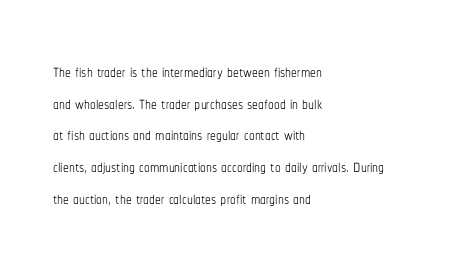
The image shows 23 px text type, upright; set left-aligned, normal line spacing (1.38x), normal letter spacing, not underlined.
